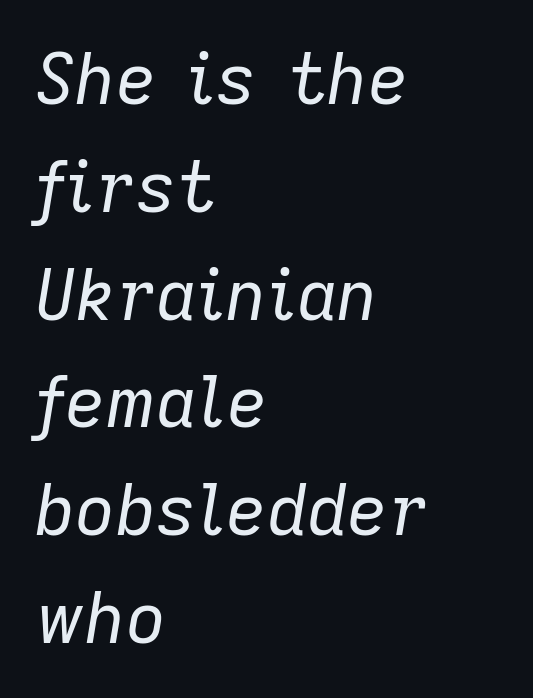
{"italic": "yes", "lean": "right", "slant_degrees": 9, "bold": "no", "weight": "regular", "width": "normal", "stroke_contrast": "low", "x_height": "medium", "monospaced": "no", "underline": "no", "align": "left", "line_spacing": "normal", "line_spacing_ratio": 1.54, "letter_spacing": "normal", "letter_spacing_em": 0.0, "glyph_px": 70}
